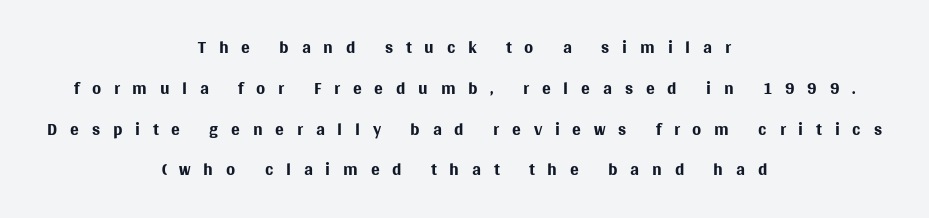
Q: Is the text bold? A: No.
Q: Is the text italic (slanted)? A: No, it is upright.
Q: Is the text underlined? A: No.
Q: How is the paragraph aligned? A: Centered.
Q: Is the spacing between letters normal or unusually wide? A: Unusually wide.
Q: Is the spacing between lines tight, normal or loose? A: Normal.
